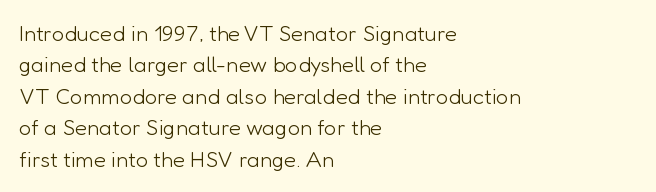
Q: Is the text bold? A: No.
Q: Is the text italic (slanted)? A: No, it is upright.
Q: Is the text underlined? A: No.
Q: How is the paragraph aligned? A: Left-aligned.
Q: Is the spacing between letters normal or unusually wide? A: Normal.
Q: Is the spacing between lines tight, normal or loose? A: Normal.
